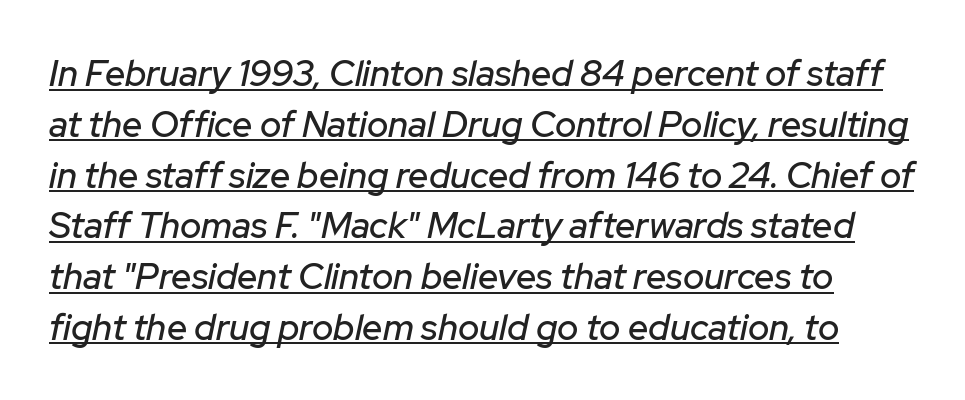
Underline: present. The rendering uses natural spacing where letterforms have individual widths. Leading: standard. Nobody touched the tracking dial on this one. The font's italic variant was chosen for this text.
